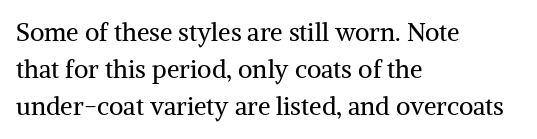
Each new line begins a customary step beneath the previous one. In CSS terms this would be text-align: left. Every character sits straight up, as roman type does. Inter-character spacing is left at the font's built-in metrics.
